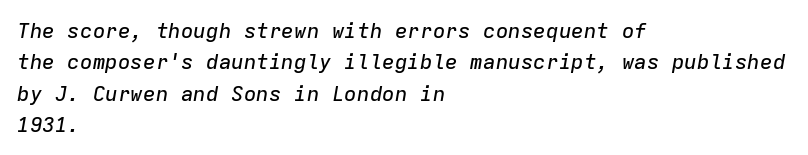
The image shows 21 px text type, italic (leaning right); set left-aligned, normal line spacing (1.49x), normal letter spacing, not underlined.
